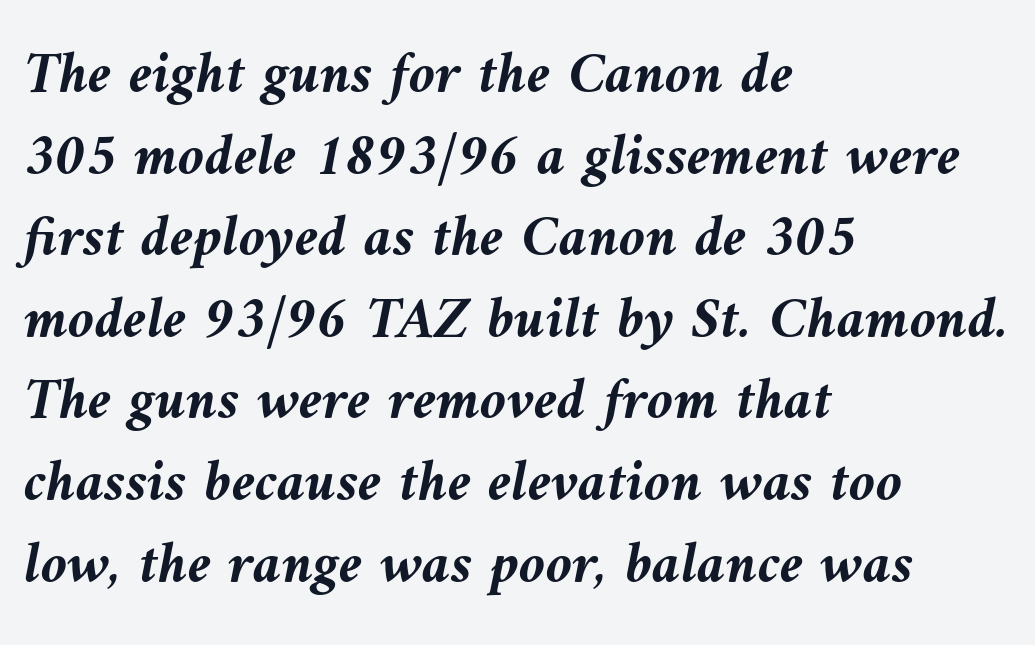
A full-strength bold gives these letters their thick strokes. The foot of each line stays bare and open. Look at the tracking — it's just the regular setting, nothing added. This sample keeps an unexceptional amount of space between lines. Note the varied advance widths — an 'i' is clearly narrower than an 'm'.
